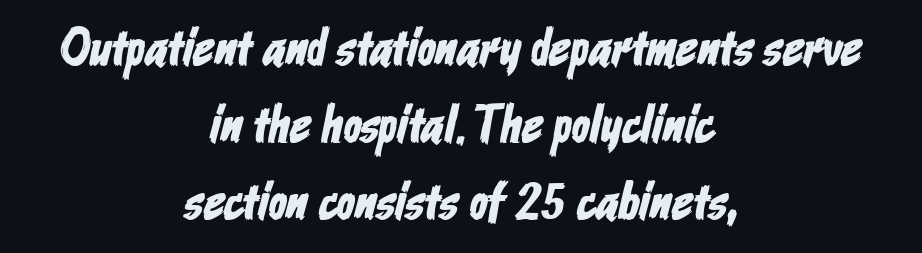
This sample has the flowing, uneven cadence of proportional lettering. The rendering keeps characters at their native spacing. Rule under the text: the space is simply empty. No feet cap the strokes, marking this as sans-serif type. A normal amount of white space separates one row of letters from the next. Caption: multi-line text, centered on the measure.
